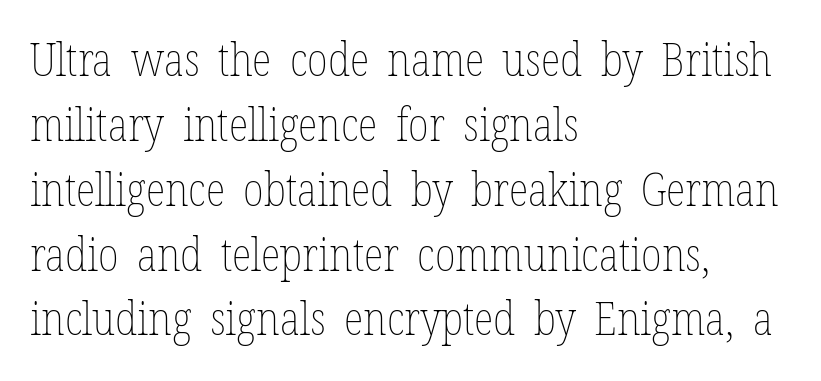
Q: Is the text bold? A: No.
Q: Is the text italic (slanted)? A: No, it is upright.
Q: Is the text underlined? A: No.
Q: How is the paragraph aligned? A: Left-aligned.
Q: Is the spacing between letters normal or unusually wide? A: Normal.
Q: Is the spacing between lines tight, normal or loose? A: Normal.
Q: Width (condensed, normal, or wide)? A: Condensed.
Q: Stroke contrast? A: Low.
Q: x-height? A: Medium.
Q: Monospaced? A: No.
